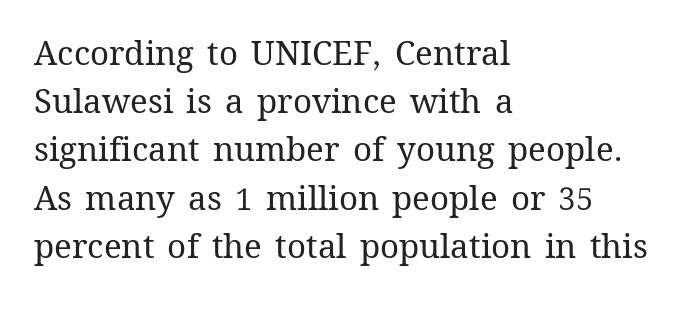
Horizontal alignment here is leftward, the default for most running prose. The font sits on the lighter half of the weight spectrum, regular included. This block has exactly the height ordinary leading produces. Proportional: the letters do not fall into vertical columns. Posture: straight, roman, zero tilt.
